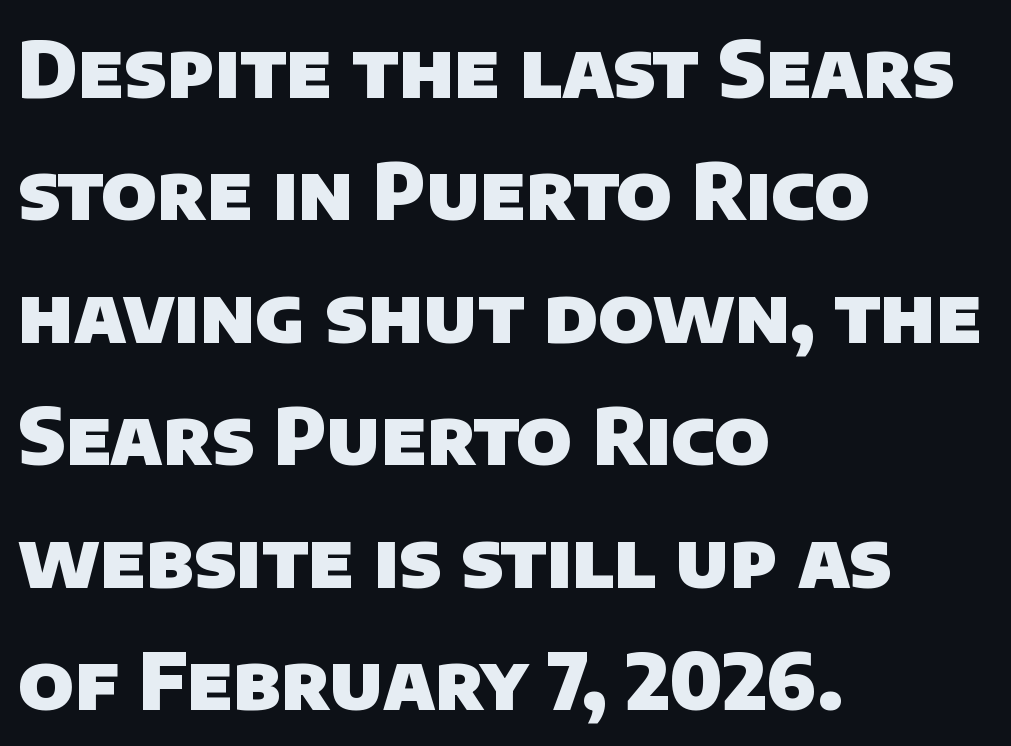
Font category for this specimen: sans-serif. Set as a true bold cut, around the 700 mark. Rule under the text: the space is simply empty. Here the designer chose a conventional face with non-uniform glyph widths. Short and long lines alike share a common starting point at left.
